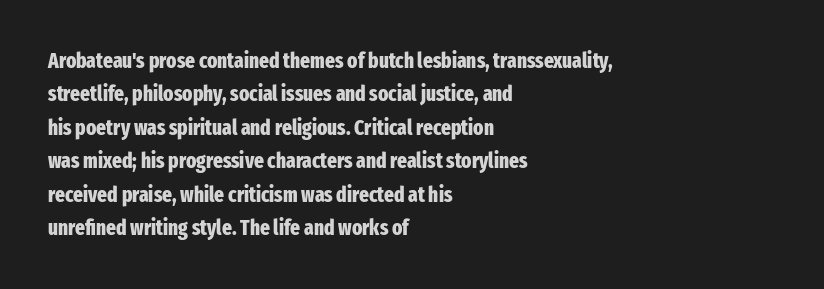
{"italic": "no", "bold": "yes", "underline": "no", "align": "left", "line_spacing": "normal", "line_spacing_ratio": 1.59, "letter_spacing": "normal", "letter_spacing_em": 0.0, "glyph_px": 21}
